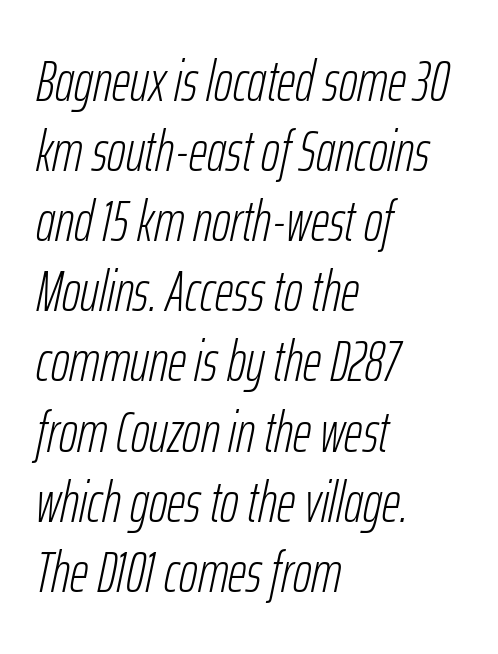
The image shows 57 px light, condensed type, italic (leaning right); set left-aligned, line spacing 1.23x, normal letter spacing, not underlined; low stroke contrast and a medium x-height.
